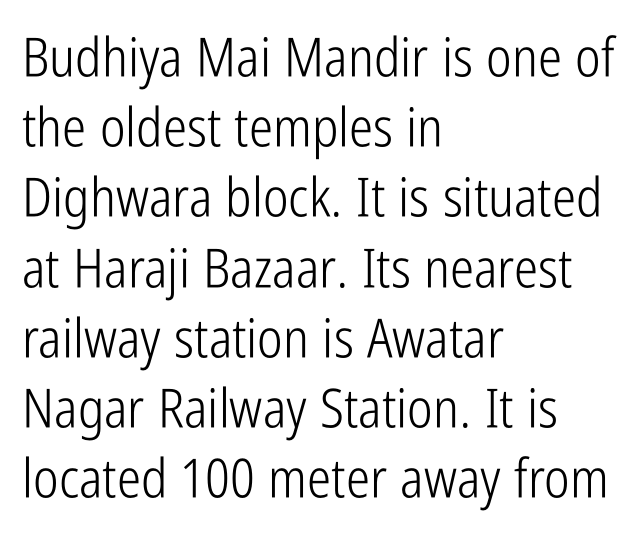
{"serif": "no", "italic": "no", "bold": "no", "weight": "light", "width": "condensed", "stroke_contrast": "low", "x_height": "medium", "monospaced": "no", "underline": "no", "align": "left", "line_spacing": "normal", "line_spacing_ratio": 1.3, "letter_spacing": "normal", "letter_spacing_em": 0.0, "glyph_px": 54}
